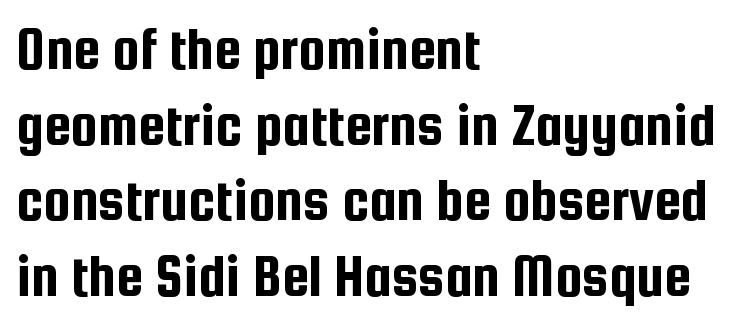
You could not count columns in this text — the font is proportionally spaced. Upright lettering throughout. Has an underline been added? It has not. The type is set solid horizontally, with unmodified tracking.
